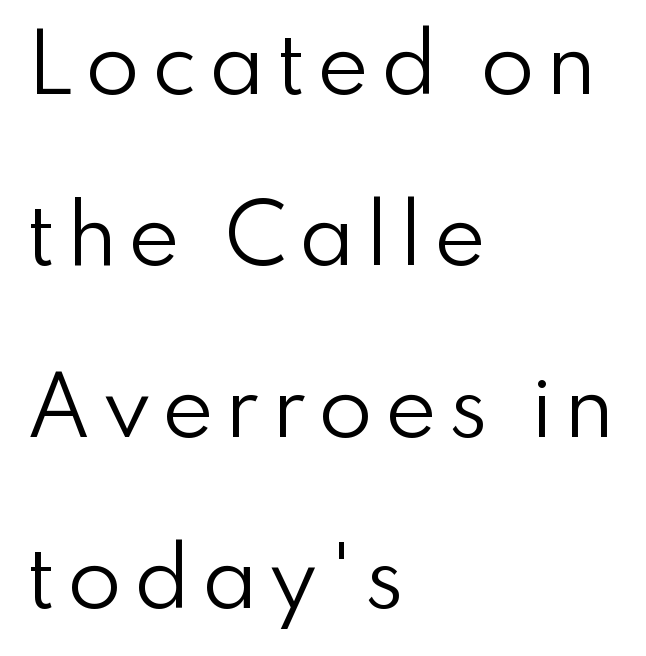
{"serif": "no", "italic": "no", "bold": "no", "weight": "regular", "width": "normal", "stroke_contrast": "low", "x_height": "small", "monospaced": "no", "underline": "no", "align": "left", "line_spacing": "loose", "line_spacing_ratio": 2.17, "glyph_px": 79}
